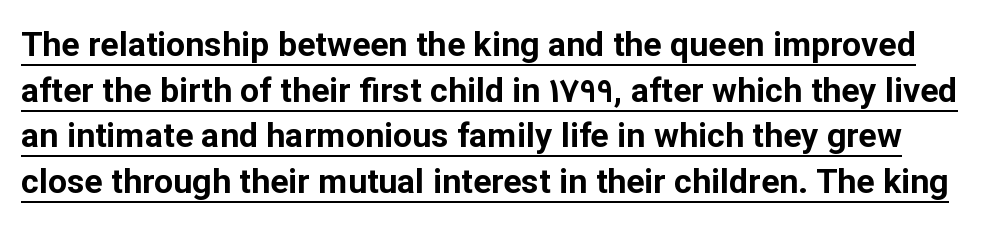
Q: Is the text bold? A: Yes.
Q: Is the text italic (slanted)? A: No, it is upright.
Q: Is the typeface a serif or a sans-serif typeface? A: Sans-serif.
Q: Is the text underlined? A: Yes.
Q: Is the spacing between letters normal or unusually wide? A: Normal.
Q: Is the spacing between lines tight, normal or loose? A: Normal.
Q: Width (condensed, normal, or wide)? A: Normal.
Q: Stroke contrast? A: Low.
Q: x-height? A: Medium.
Q: Monospaced? A: No.
